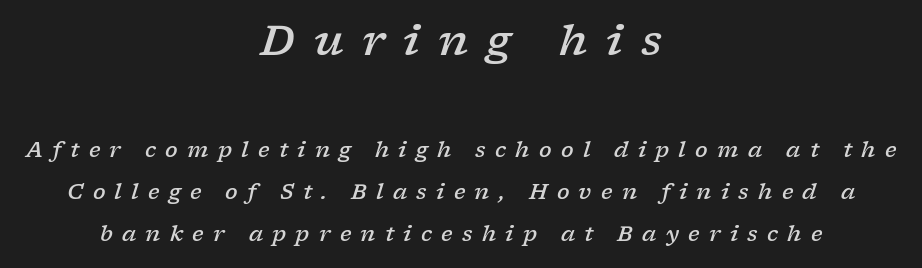
Q: Is the text bold? A: Semi-bold.
Q: Is the text italic (slanted)? A: Yes, it leans right by about 17 degrees.
Q: Is the typeface a serif or a sans-serif typeface? A: Serif.
Q: Is the text underlined? A: No.
Q: How is the paragraph aligned? A: Centered.
Q: Is the spacing between letters normal or unusually wide? A: Unusually wide.
Q: Is the spacing between lines tight, normal or loose? A: Loose.
Q: Which block of text is set in a larger size, the first (top) or the second (bottom)? A: The first (top) one.
Q: Width (condensed, normal, or wide)? A: Wide.
Q: Stroke contrast? A: Low.
Q: x-height? A: Medium.
Q: Monospaced? A: No.
